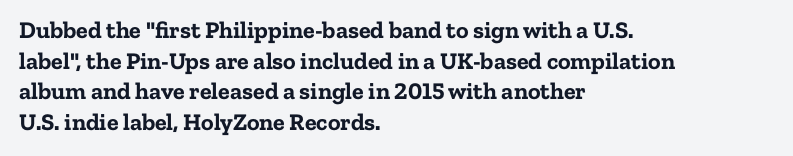
Summary of weight: heavy, a full bold. Tracking value appears to be zero — textbook default spacing. No italicization has been applied; the sample stays upright. The words here are not underlined. A normal amount of white space separates one row of letters from the next.
